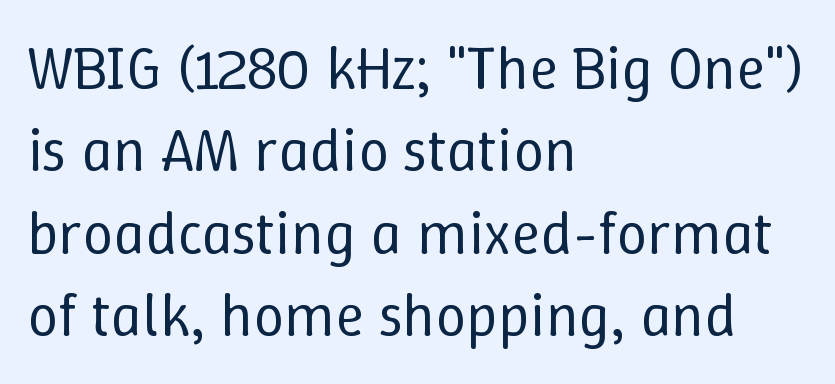
The image shows 61 px regular-weight type, upright; set left-aligned, normal line spacing (1.35x), normal letter spacing, not underlined; low stroke contrast and a medium x-height.
